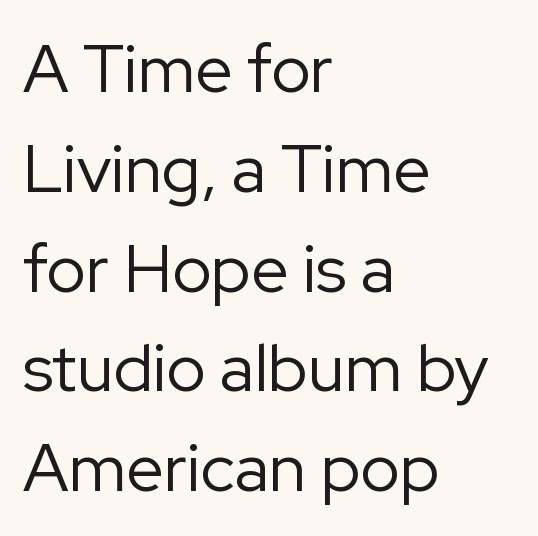
{"serif": "no", "italic": "no", "bold": "no", "weight": "regular", "width": "normal", "stroke_contrast": "low", "x_height": "medium", "monospaced": "no", "underline": "no", "align": "left", "line_spacing": "normal", "line_spacing_ratio": 1.49, "letter_spacing": "normal", "letter_spacing_em": 0.0, "glyph_px": 67}
